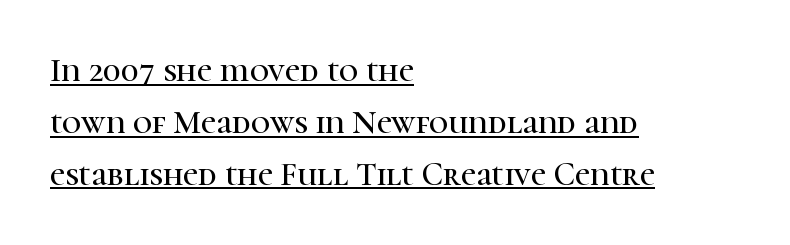
The image shows 33 px serif type, upright; set left-aligned, normal line spacing (1.57x), normal letter spacing, underlined; high stroke contrast and a medium x-height.
